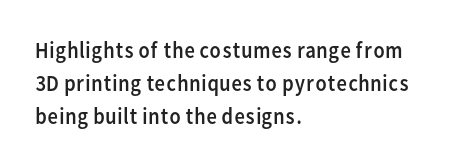
Q: Is the text bold? A: No.
Q: Is the text italic (slanted)? A: No, it is upright.
Q: Is the text underlined? A: No.
Q: How is the paragraph aligned? A: Left-aligned.
Q: Is the spacing between letters normal or unusually wide? A: Normal.
Q: Is the spacing between lines tight, normal or loose? A: Normal.
